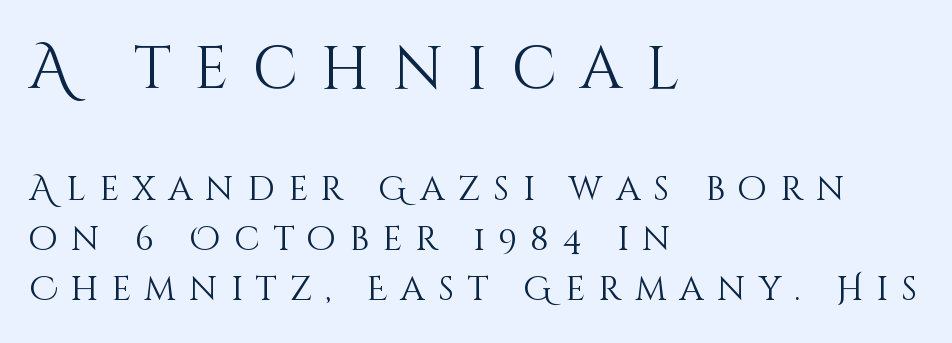
The image shows 60 px light type, upright; set left-aligned, normal line spacing (1.48x), unusually wide letter spacing (+0.39 em), not underlined; the first (top) block is 1.76x larger; medium stroke contrast and a large x-height.
